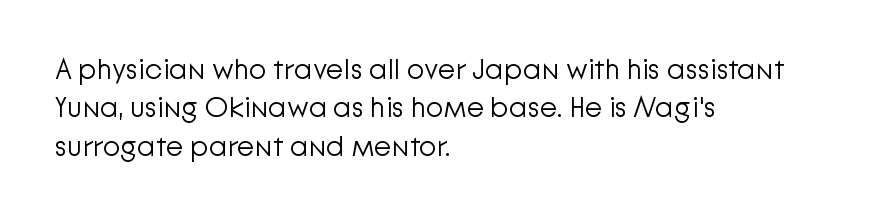
{"serif": "no", "italic": "no", "bold": "no", "weight": "light", "width": "normal", "stroke_contrast": "low", "x_height": "medium", "monospaced": "no", "underline": "no", "align": "left", "line_spacing": "normal", "line_spacing_ratio": 1.32, "letter_spacing": "normal", "letter_spacing_em": 0.0, "glyph_px": 29}
